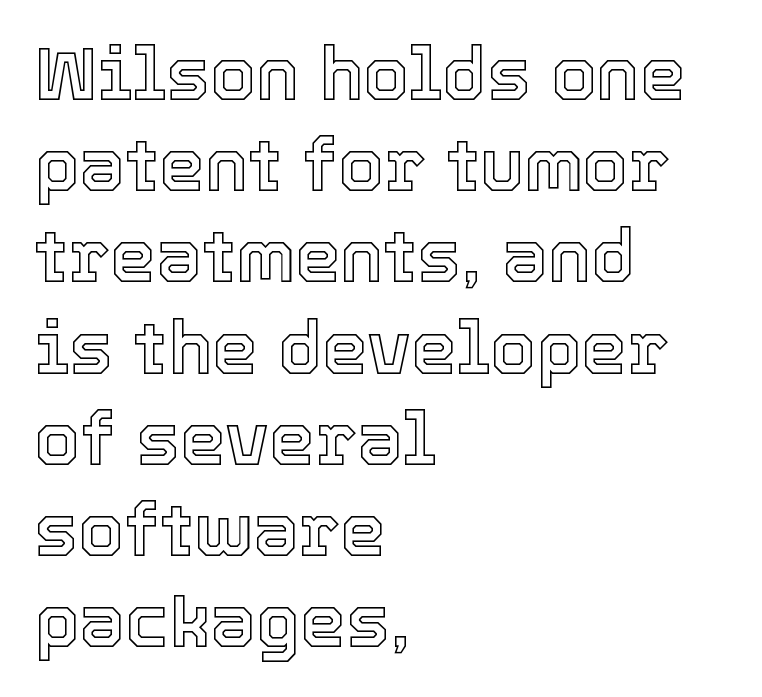
{"italic": "no", "width": "normal", "x_height": "medium", "monospaced": "no", "underline": "no", "align": "left", "line_spacing": "normal", "line_spacing_ratio": 1.25, "letter_spacing": "normal", "letter_spacing_em": 0.0, "glyph_px": 73}
